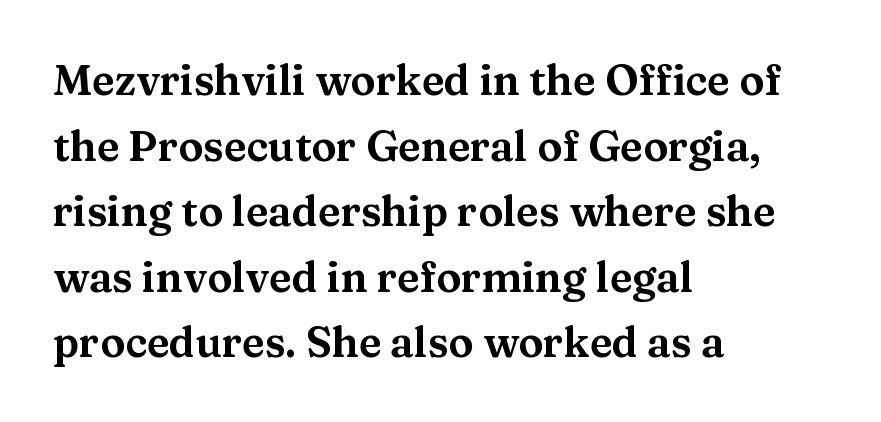
{"serif": "yes", "italic": "no", "width": "wide", "stroke_contrast": "medium", "x_height": "medium", "monospaced": "no", "underline": "no", "align": "left", "line_spacing": "normal", "line_spacing_ratio": 1.56, "letter_spacing": "normal", "letter_spacing_em": 0.0, "glyph_px": 42}
